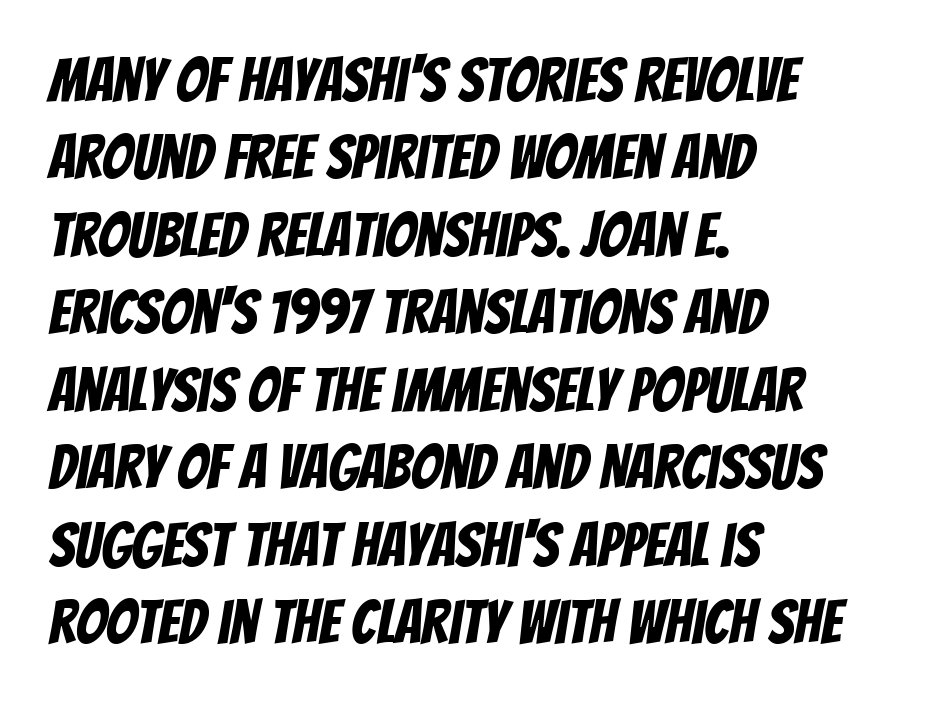
The image shows 61 px condensed sans-serif type; set left-aligned, normal line spacing (1.27x), normal letter spacing, not underlined; low stroke contrast and a large x-height.
